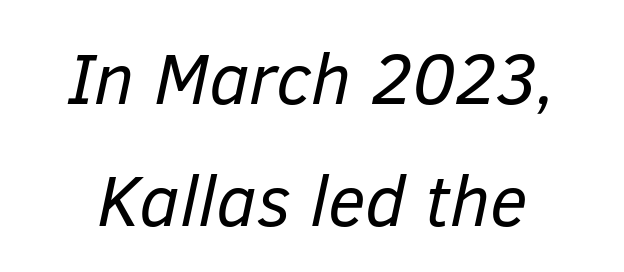
The image shows 72 px regular-weight type, italic (leaning right); set normal line spacing (1.69x), normal letter spacing, not underlined; low stroke contrast and a medium x-height.
